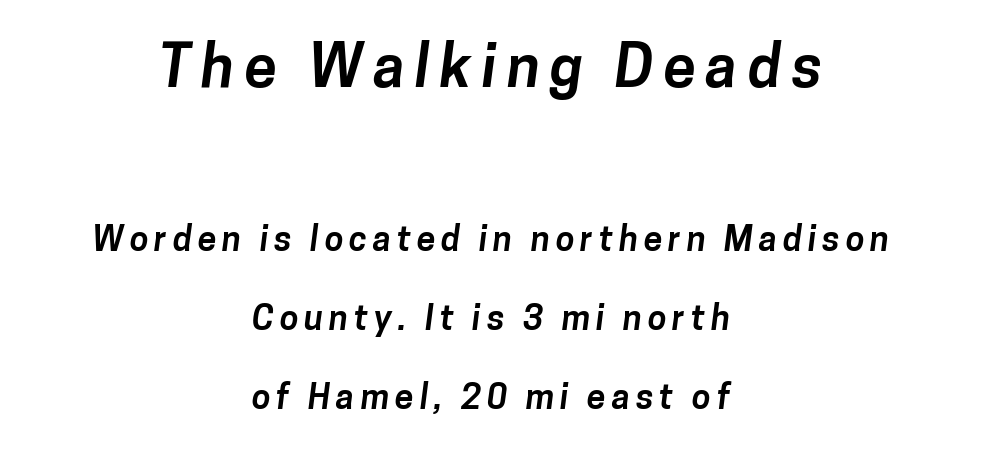
Q: Is the text bold? A: Yes.
Q: Is the typeface a serif or a sans-serif typeface? A: Sans-serif.
Q: Is the text underlined? A: No.
Q: How is the paragraph aligned? A: Centered.
Q: Is the spacing between lines tight, normal or loose? A: Loose.
Q: Which block of text is set in a larger size, the first (top) or the second (bottom)? A: The first (top) one.
Q: Width (condensed, normal, or wide)? A: Normal.
Q: Stroke contrast? A: Low.
Q: x-height? A: Medium.
Q: Monospaced? A: No.
